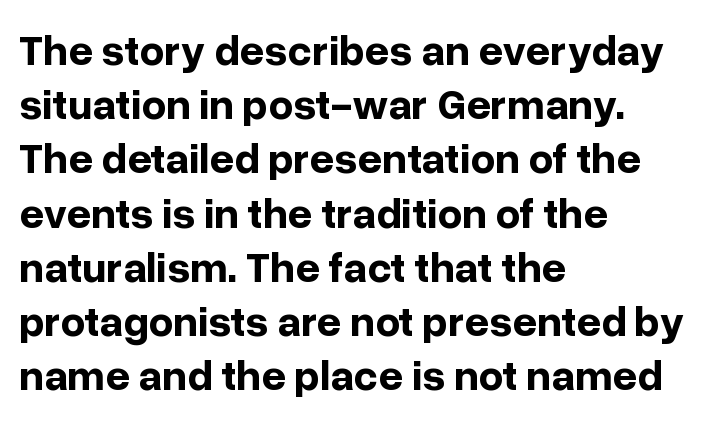
Default kerning and tracking; the words read as compact shapes. These lines sit exactly where default settings would place them. The characters look thick and weighty, a clear bold. Is the block centered? No — it sits flush against the left margin.
